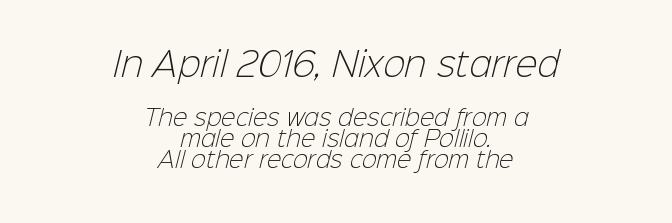
Q: Is the text bold? A: No.
Q: Is the typeface a serif or a sans-serif typeface? A: Sans-serif.
Q: Is the text underlined? A: No.
Q: How is the paragraph aligned? A: Centered.
Q: Is the spacing between letters normal or unusually wide? A: Normal.
Q: Is the spacing between lines tight, normal or loose? A: Tight.
Q: Which block of text is set in a larger size, the first (top) or the second (bottom)? A: The first (top) one.
Q: Width (condensed, normal, or wide)? A: Normal.
Q: Stroke contrast? A: Low.
Q: x-height? A: Medium.
Q: Monospaced? A: No.
